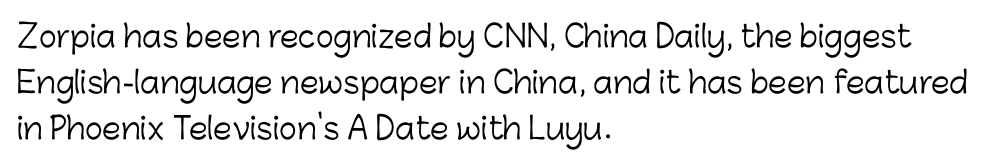
The image shows 30 px light sans-serif type, upright; set left-aligned, normal line spacing (1.53x), normal letter spacing, not underlined; low stroke contrast and a medium x-height.
